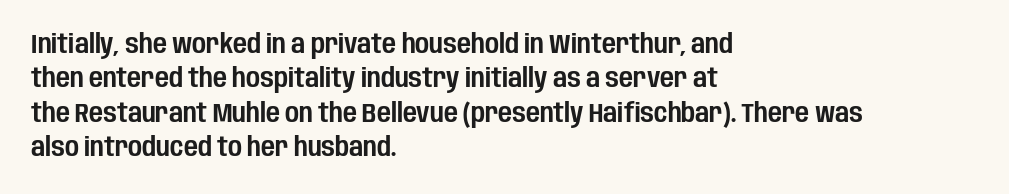
Q: Is the text italic (slanted)? A: No, it is upright.
Q: Is the text underlined? A: No.
Q: How is the paragraph aligned? A: Left-aligned.
Q: Is the spacing between letters normal or unusually wide? A: Normal.
Q: Is the spacing between lines tight, normal or loose? A: Normal.
